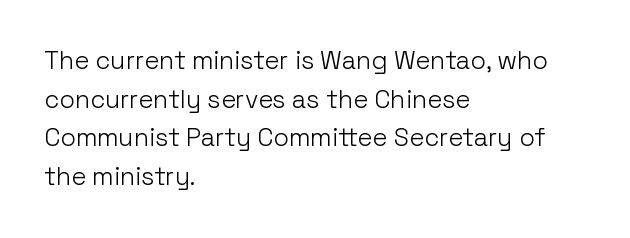
Notice how descenders clear the ascenders below comfortably — that's standard leading. Posture: vertical. Letter spacing: default. This rendering uses left alignment, leaving the right contour irregular.
